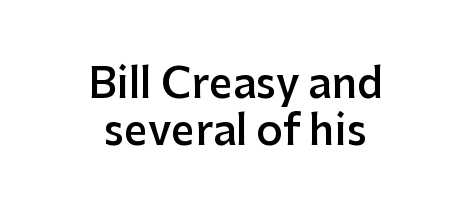
Q: Is the text bold? A: Semi-bold.
Q: Is the text italic (slanted)? A: No, it is upright.
Q: Is the typeface a serif or a sans-serif typeface? A: Sans-serif.
Q: Is the text underlined? A: No.
Q: How is the paragraph aligned? A: Centered.
Q: Is the spacing between letters normal or unusually wide? A: Normal.
Q: Is the spacing between lines tight, normal or loose? A: Tight.
Q: Width (condensed, normal, or wide)? A: Normal.
Q: Stroke contrast? A: Low.
Q: x-height? A: Medium.
Q: Monospaced? A: No.
